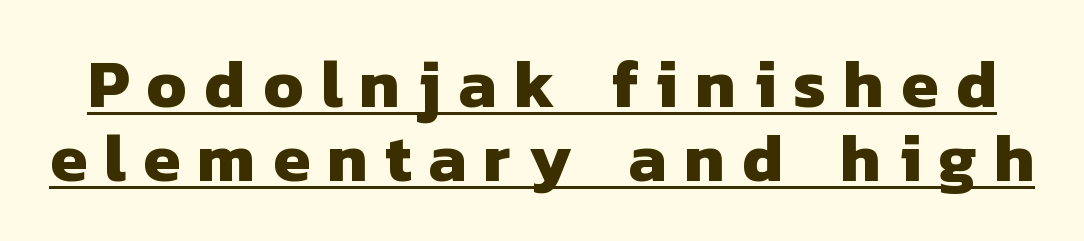
The image shows 67 px heavy sans-serif type; set tight line spacing (1.1x), unusually wide letter spacing (+0.26 em), underlined; low stroke contrast and a medium x-height.
